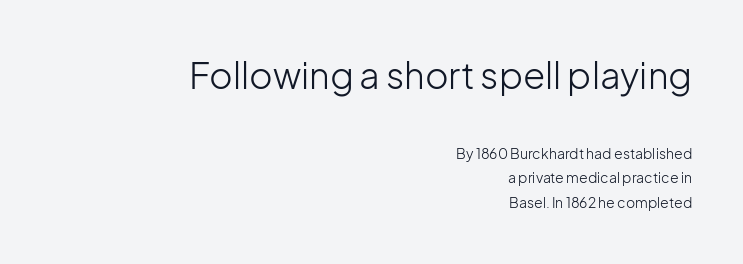
The image shows 36 px light sans-serif type, upright; set right-aligned, line spacing 1.77x, normal letter spacing, not underlined; the first (top) block is 2.57x larger; low stroke contrast and a medium x-height.
